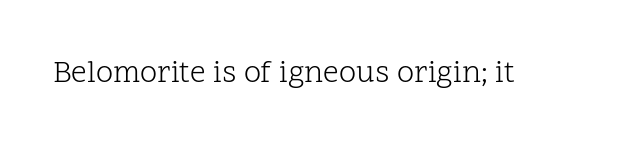
Q: Is the text bold? A: No.
Q: Is the text italic (slanted)? A: No, it is upright.
Q: Is the typeface a serif or a sans-serif typeface? A: Serif.
Q: Is the text underlined? A: No.
Q: Is the spacing between letters normal or unusually wide? A: Normal.
Q: Width (condensed, normal, or wide)? A: Normal.
Q: Stroke contrast? A: Low.
Q: x-height? A: Medium.
Q: Monospaced? A: No.
